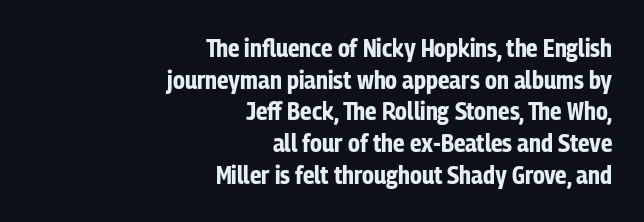
Interline gaps are of average width in this sample. The tracking reads as untouched default to a designer's eye. These lines are set flush right with a ragged left edge. The glyphs have the mass of a bold cut. Lines of text with bare space underneath. Is there any slant? The stems are plumb.
